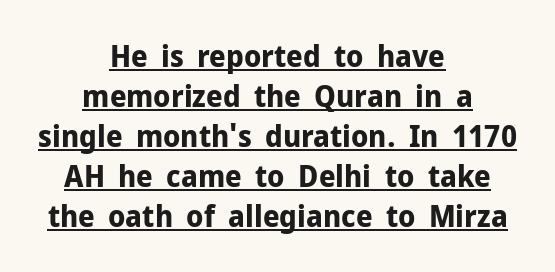
Q: Is the text bold? A: Yes.
Q: Is the text italic (slanted)? A: No, it is upright.
Q: Is the typeface a serif or a sans-serif typeface? A: Sans-serif.
Q: Is the text underlined? A: Yes.
Q: How is the paragraph aligned? A: Centered.
Q: Is the spacing between letters normal or unusually wide? A: Normal.
Q: Is the spacing between lines tight, normal or loose? A: Normal.
Q: Width (condensed, normal, or wide)? A: Normal.
Q: Stroke contrast? A: Low.
Q: x-height? A: Medium.
Q: Monospaced? A: No.
